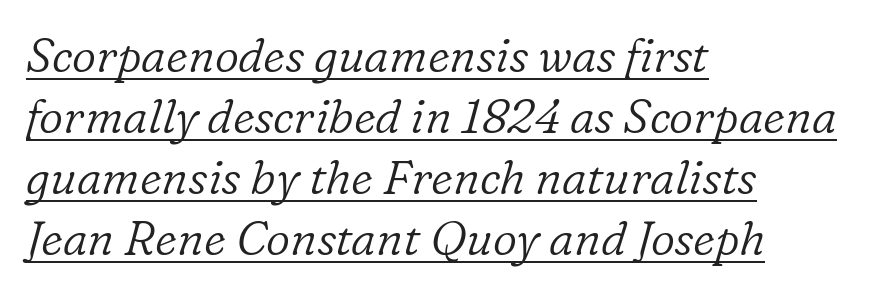
The image shows 47 px light serif type, italic (leaning right); set left-aligned, normal line spacing (1.3x), normal letter spacing, underlined; low stroke contrast and a medium x-height.
